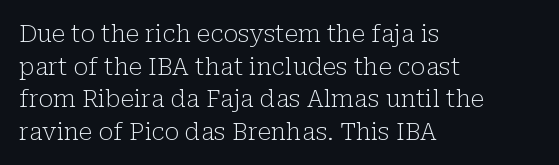
Q: Is the text bold? A: No.
Q: Is the text italic (slanted)? A: No, it is upright.
Q: Is the text underlined? A: No.
Q: How is the paragraph aligned? A: Left-aligned.
Q: Is the spacing between letters normal or unusually wide? A: Normal.
Q: Is the spacing between lines tight, normal or loose? A: Normal.
